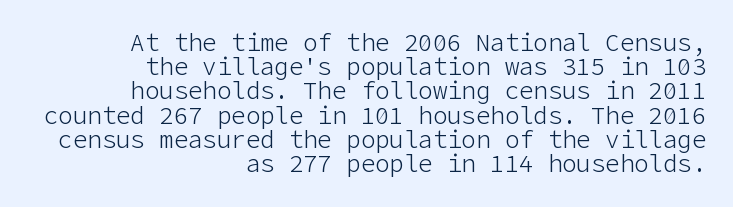
{"italic": "no", "bold": "no", "underline": "no", "align": "right", "line_spacing": "tight", "line_spacing_ratio": 1.01, "letter_spacing": "normal", "letter_spacing_em": 0.0, "glyph_px": 24}
